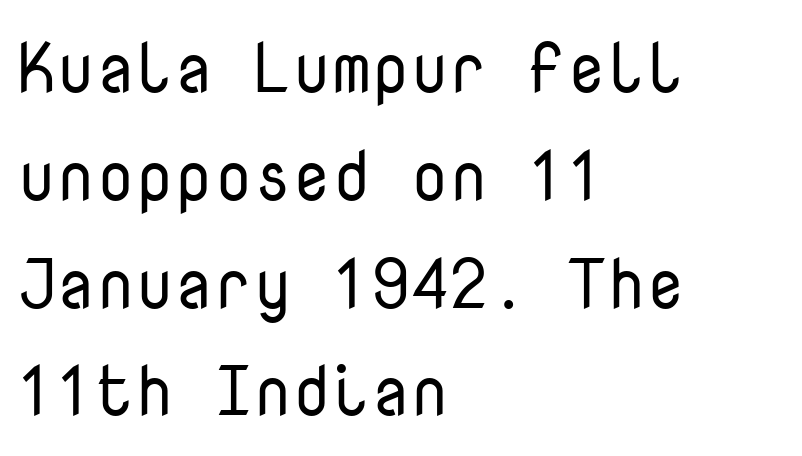
Q: Is the text bold? A: No.
Q: Is the text italic (slanted)? A: No, it is upright.
Q: Is the typeface a serif or a sans-serif typeface? A: Sans-serif.
Q: Is the text underlined? A: No.
Q: How is the paragraph aligned? A: Left-aligned.
Q: Is the spacing between letters normal or unusually wide? A: Normal.
Q: Is the spacing between lines tight, normal or loose? A: Normal.
Q: Width (condensed, normal, or wide)? A: Normal.
Q: Stroke contrast? A: Low.
Q: x-height? A: Medium.
Q: Monospaced? A: Yes.
